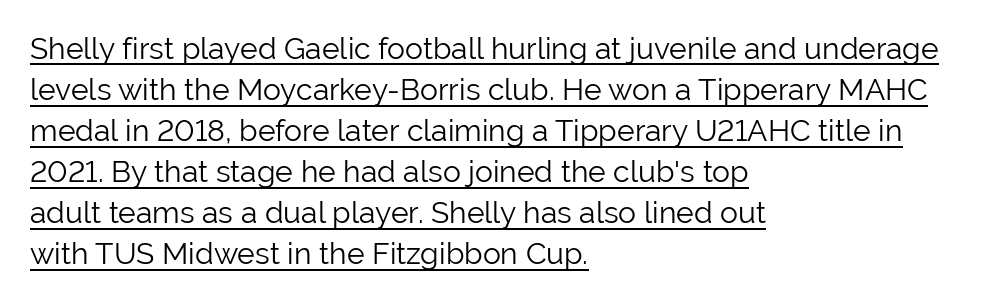
Words appear dense and cohesive because spacing is normal. The block of text has a typical density, with ordinary space between rows. Observe the absence of serifs on each vertical stroke in this sample. Leftover space on each line is placed entirely after the last word. Caption: lettering with a line underneath.
